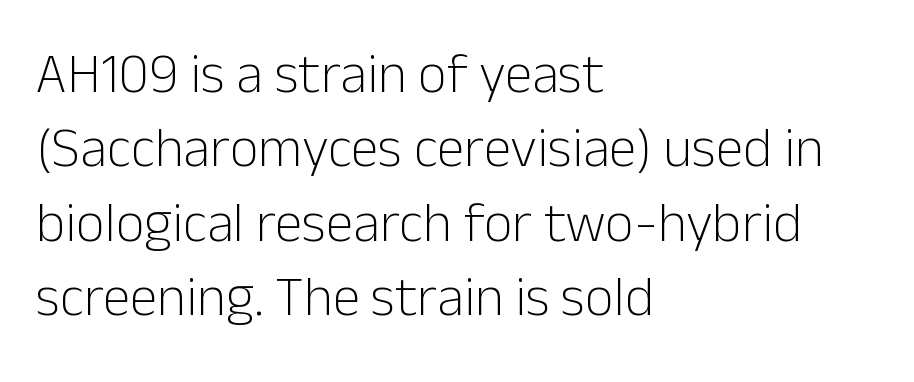
{"serif": "no", "italic": "no", "bold": "no", "weight": "light", "width": "normal", "stroke_contrast": "low", "x_height": "medium", "monospaced": "no", "underline": "no", "align": "left", "line_spacing": "normal", "line_spacing_ratio": 1.33, "letter_spacing": "normal", "letter_spacing_em": 0.0, "glyph_px": 56}
